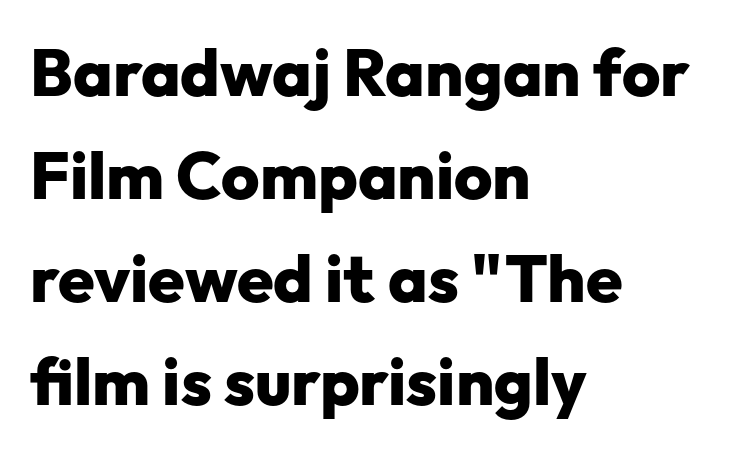
Is there much room between lines? A standard amount, neither cramped nor airy. Looks like regular typesetting: each glyph gets only the width it needs. Tall strokes in this sample are plumb rather than angled. Stroke thickness is high; the sample reads as a true bold. The passage shown has conventional tracking throughout. Descenders hang freely into open space.
